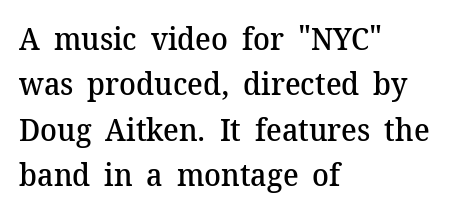
The image shows 31 px semibold serif type, upright; set left-aligned, normal line spacing (1.46x), normal letter spacing, not underlined; medium stroke contrast and a medium x-height.
